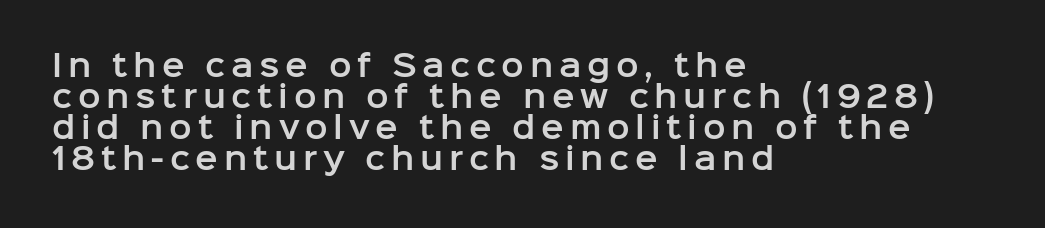
The leading is snug, giving the passage a crowded texture. Alignment: flush left. Unlike italic type, these characters show no tilt at all. A typesetter would call this proportional, since set widths differ per character. Unmarked baselines from the first word to the last.
